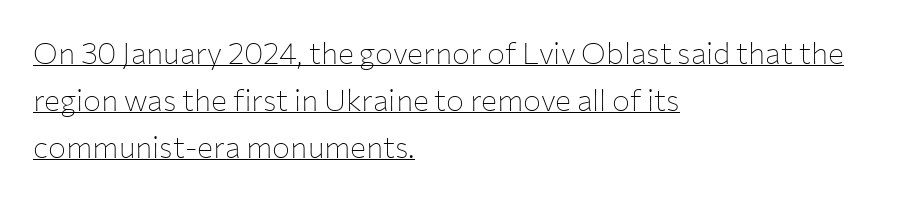
Q: Is the text bold? A: No.
Q: Is the text italic (slanted)? A: No, it is upright.
Q: Is the typeface a serif or a sans-serif typeface? A: Sans-serif.
Q: Is the text underlined? A: Yes.
Q: How is the paragraph aligned? A: Left-aligned.
Q: Is the spacing between letters normal or unusually wide? A: Normal.
Q: Is the spacing between lines tight, normal or loose? A: Normal.
Q: Width (condensed, normal, or wide)? A: Normal.
Q: Stroke contrast? A: Low.
Q: x-height? A: Medium.
Q: Monospaced? A: No.
